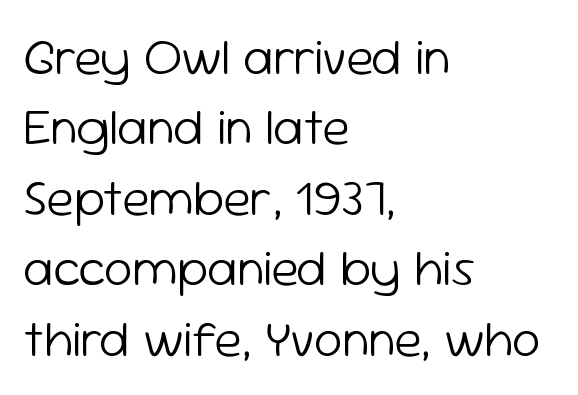
Q: Is the text bold? A: No.
Q: Is the text italic (slanted)? A: No, it is upright.
Q: Is the typeface a serif or a sans-serif typeface? A: Sans-serif.
Q: Is the text underlined? A: No.
Q: How is the paragraph aligned? A: Left-aligned.
Q: Is the spacing between letters normal or unusually wide? A: Normal.
Q: Is the spacing between lines tight, normal or loose? A: Normal.
Q: Width (condensed, normal, or wide)? A: Normal.
Q: Stroke contrast? A: Low.
Q: x-height? A: Medium.
Q: Monospaced? A: No.
